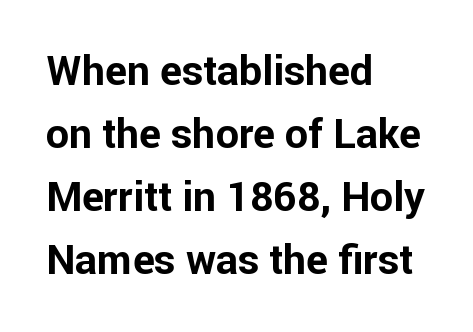
The zone under the glyphs is completely vacant. Baseline-to-baseline distance is the conventional proportion of letter height. The face used here is a sans, in the tradition of grotesques and geometrics. Compared with an ordinary text face, these strokes are far heavier — a full bold. The face used here is proportionally spaced, like ordinary book or web type.
